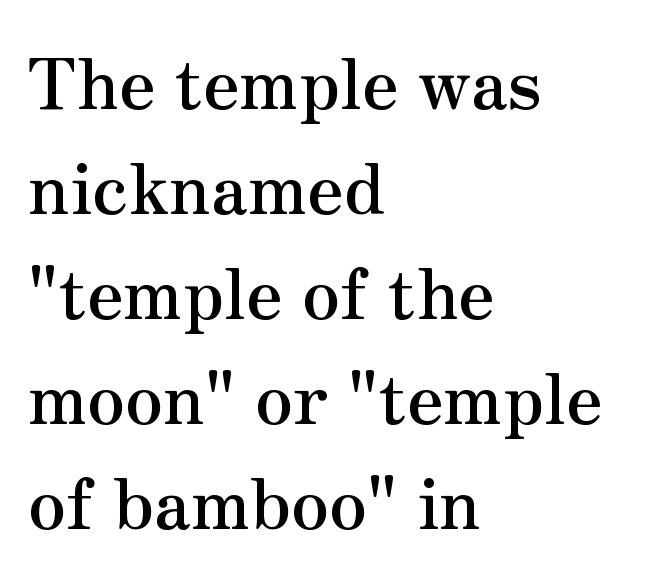
The image shows 69 px semibold serif type, upright; set left-aligned, normal line spacing (1.52x), normal letter spacing, not underlined; medium stroke contrast and a small x-height.
